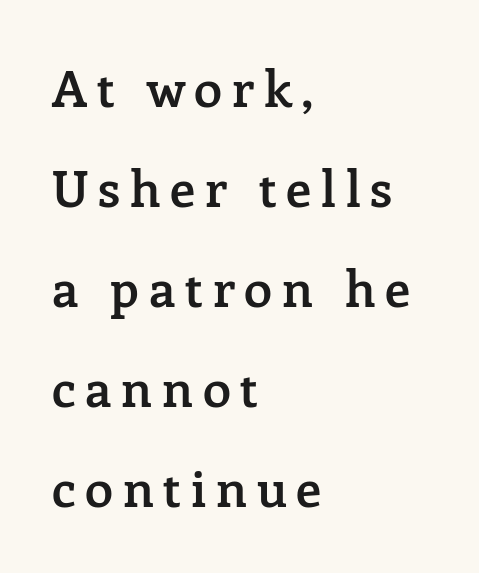
The image shows 51 px semibold serif type, upright; set left-aligned, loose line spacing (1.96x), not underlined; low stroke contrast and a medium x-height.
